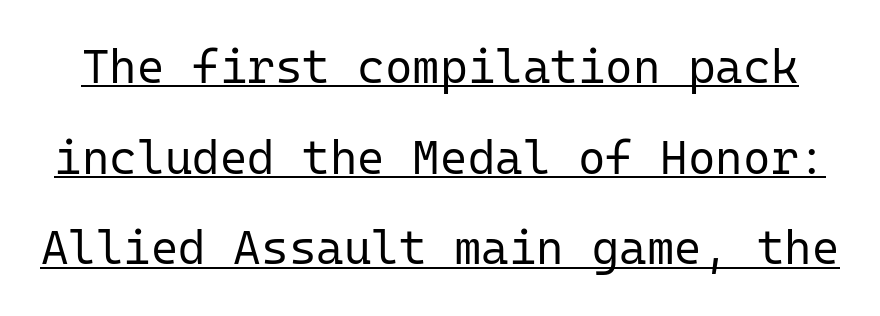
The image shows 47 px regular-weight sans-serif type, upright, monospaced; set loose line spacing (1.93x), normal letter spacing, underlined; low stroke contrast and a medium x-height.
